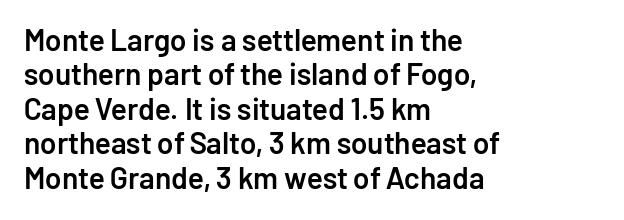
Q: Is the text bold? A: Semi-bold.
Q: Is the text italic (slanted)? A: No, it is upright.
Q: Is the typeface a serif or a sans-serif typeface? A: Sans-serif.
Q: Is the text underlined? A: No.
Q: How is the paragraph aligned? A: Left-aligned.
Q: Is the spacing between letters normal or unusually wide? A: Normal.
Q: Is the spacing between lines tight, normal or loose? A: Tight.
Q: Width (condensed, normal, or wide)? A: Normal.
Q: Stroke contrast? A: Low.
Q: x-height? A: Medium.
Q: Monospaced? A: No.
